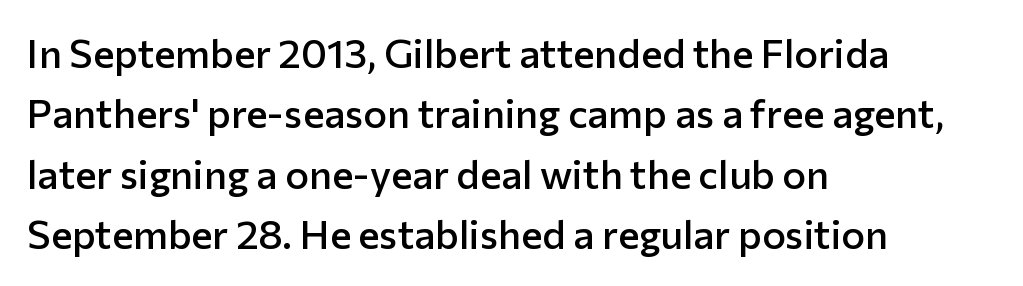
{"serif": "no", "italic": "no", "bold": "semi", "weight": "semibold", "width": "normal", "stroke_contrast": "low", "x_height": "medium", "monospaced": "no", "underline": "no", "align": "left", "line_spacing": "normal", "line_spacing_ratio": 1.51, "letter_spacing": "normal", "letter_spacing_em": 0.0, "glyph_px": 40}
